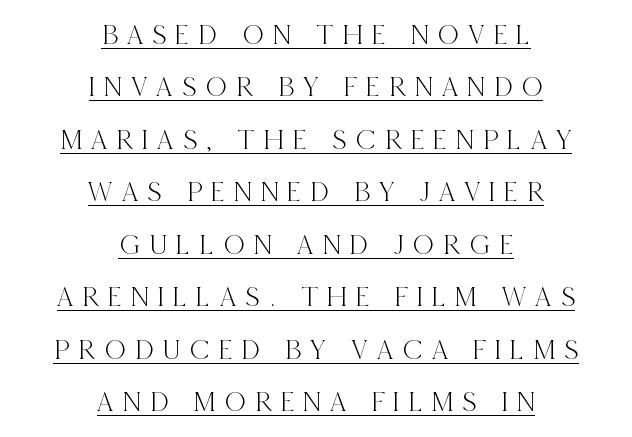
The image shows 29 px condensed serif type, upright; set centered, line spacing 1.81x, unusually wide letter spacing (+0.32 em), underlined; a large x-height.
